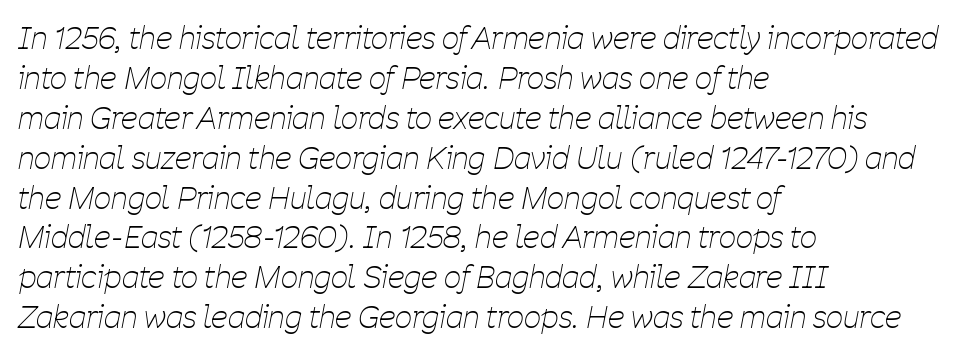
{"italic": "yes", "lean": "right", "slant_degrees": 11, "bold": "no", "weight": "thin", "width": "condensed", "stroke_contrast": "low", "x_height": "medium", "monospaced": "no", "underline": "no", "align": "left", "line_spacing": "normal", "line_spacing_ratio": 1.33, "letter_spacing": "normal", "letter_spacing_em": 0.0, "glyph_px": 30}
